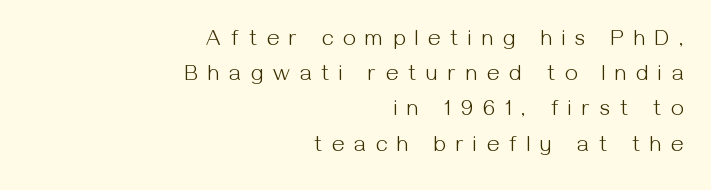
{"italic": "no", "bold": "no", "underline": "no", "align": "right", "line_spacing": "normal", "line_spacing_ratio": 1.6, "letter_spacing": "wide", "letter_spacing_em": 0.46, "glyph_px": 22}
